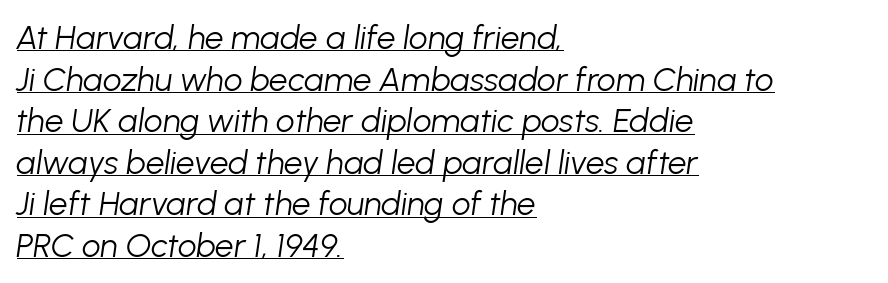
The image shows 33 px light type, italic (leaning right); set left-aligned, normal line spacing (1.26x), normal letter spacing, underlined; low stroke contrast and a medium x-height.
